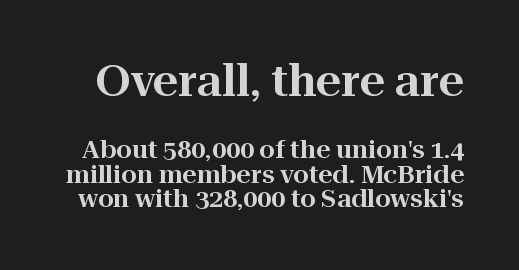
Here the designer chose a conventional face with non-uniform glyph widths. Cramped leading. This sample uses plain, unmodified letter spacing. Any mark beneath the type? The region is blank. Small tapered or slab feet sit at the stroke ends, so this counts as serif.
